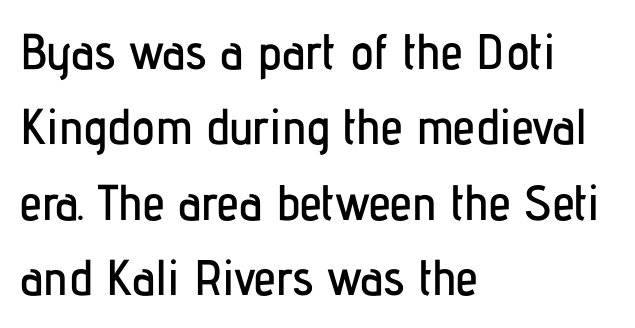
Quick note: not italic, upright. The foot of each line stays bare and open. This sample uses plain, unmodified letter spacing. What kind of face is this? One without serifs — a sans. Horizontal alignment here is leftward, the default for most running prose.
